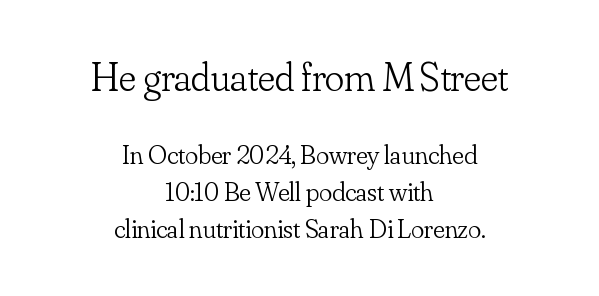
The image shows 40 px light serif type, upright; set centered, normal line spacing (1.36x), normal letter spacing, not underlined; the first (top) block is 1.48x larger; low stroke contrast and a small x-height.
